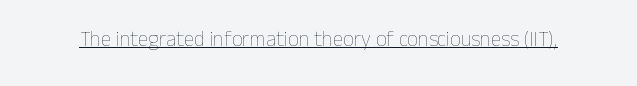
The image shows 21 px text type, upright; set normal letter spacing, underlined.
